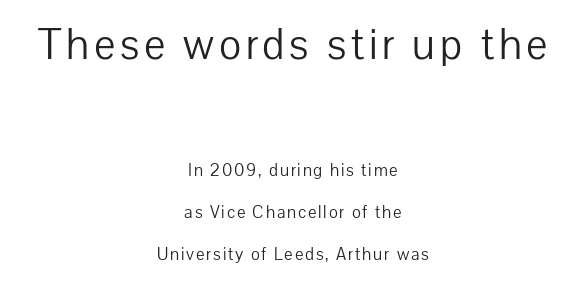
{"serif": "no", "italic": "no", "bold": "no", "weight": "light", "width": "normal", "stroke_contrast": "low", "x_height": "medium", "monospaced": "no", "underline": "no", "align": "center", "line_spacing": "loose", "line_spacing_ratio": 2.35, "larger_block": "first", "size_ratio": 2.5, "glyph_px": 45}
